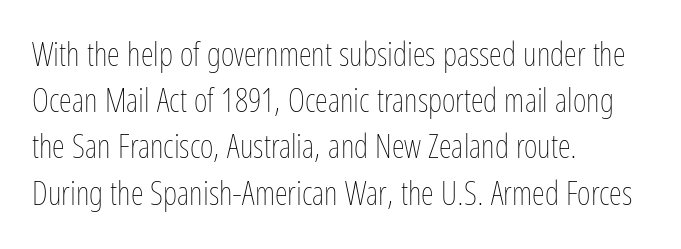
{"italic": "no", "bold": "no", "weight": "thin", "width": "condensed", "stroke_contrast": "low", "x_height": "medium", "monospaced": "no", "underline": "no", "align": "left", "line_spacing": "normal", "line_spacing_ratio": 1.4, "letter_spacing": "normal", "letter_spacing_em": 0.0, "glyph_px": 33}
